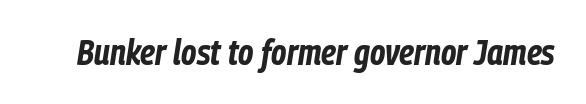
The image shows 35 px bold, condensed type, italic (leaning right); set normal letter spacing, not underlined; low stroke contrast and a medium x-height.
